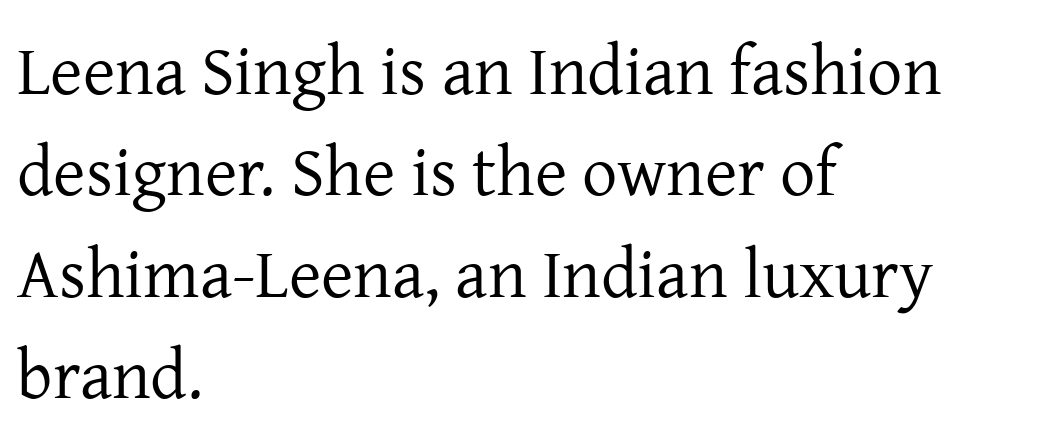
{"serif": "yes", "italic": "no", "bold": "no", "weight": "regular", "width": "normal", "stroke_contrast": "low", "x_height": "medium", "monospaced": "no", "underline": "no", "align": "left", "line_spacing": "normal", "line_spacing_ratio": 1.45, "letter_spacing": "normal", "letter_spacing_em": 0.0, "glyph_px": 70}
